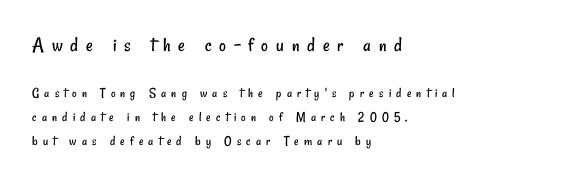
The image shows 21 px text type; set left-aligned, normal line spacing (1.69x), unusually wide letter spacing (+0.37 em), not underlined; the first (top) block is 1.5x larger.
